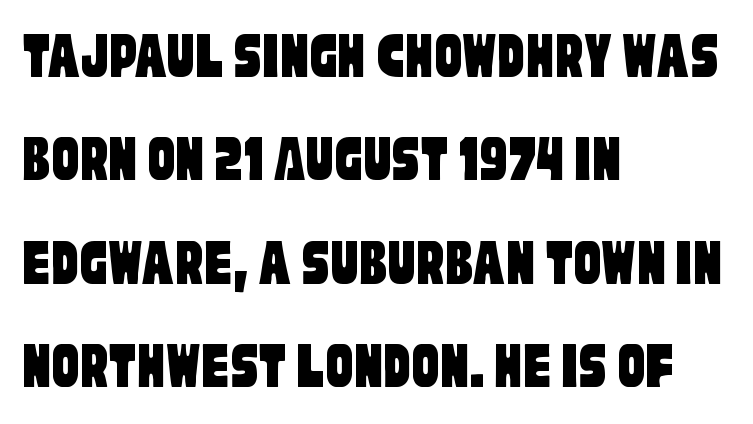
{"serif": "no", "width": "condensed", "stroke_contrast": "low", "x_height": "large", "monospaced": "no", "underline": "no", "align": "left", "line_spacing": "normal", "line_spacing_ratio": 1.52, "letter_spacing": "normal", "letter_spacing_em": 0.0, "glyph_px": 68}
